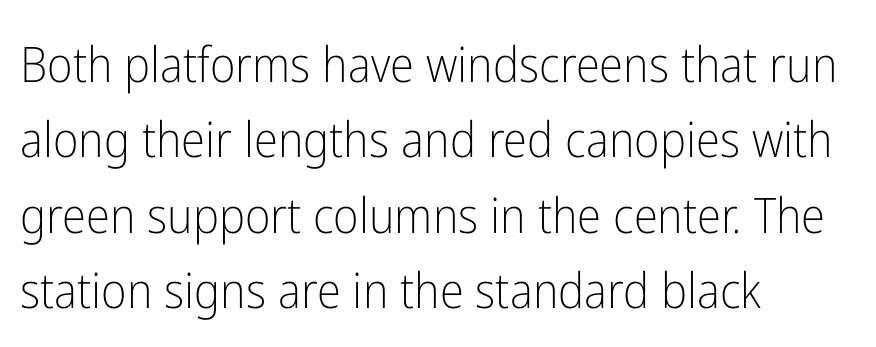
Q: Is the text bold? A: No.
Q: Is the text italic (slanted)? A: No, it is upright.
Q: Is the typeface a serif or a sans-serif typeface? A: Sans-serif.
Q: Is the text underlined? A: No.
Q: How is the paragraph aligned? A: Left-aligned.
Q: Is the spacing between letters normal or unusually wide? A: Normal.
Q: Is the spacing between lines tight, normal or loose? A: Normal.
Q: Width (condensed, normal, or wide)? A: Condensed.
Q: Stroke contrast? A: Low.
Q: x-height? A: Medium.
Q: Monospaced? A: No.
